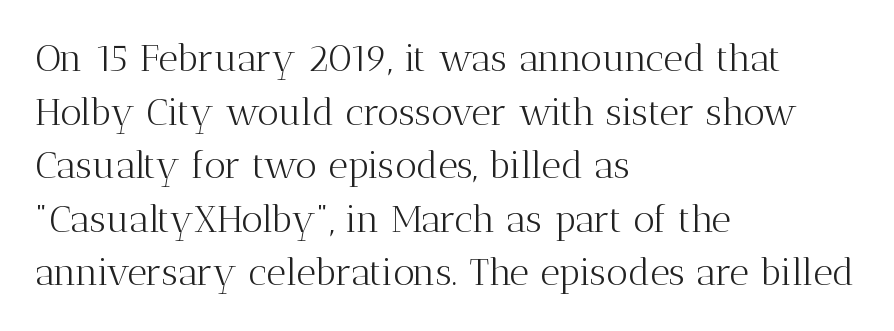
The image shows 38 px light serif type, upright; set left-aligned, normal line spacing (1.41x), normal letter spacing, not underlined; medium stroke contrast and a medium x-height.
